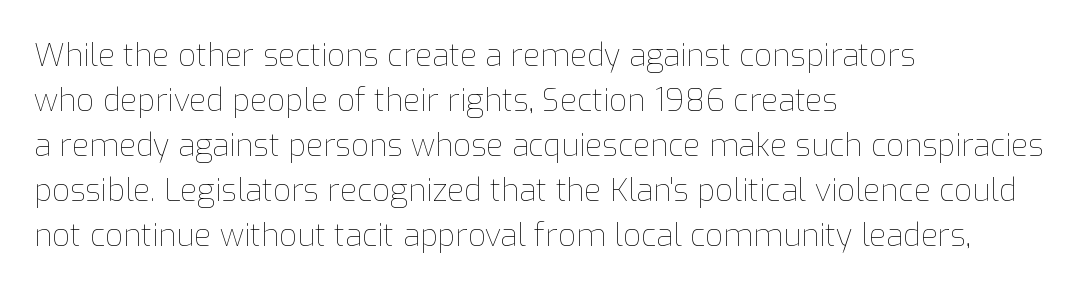
{"italic": "no", "bold": "no", "weight": "thin", "width": "normal", "stroke_contrast": "low", "x_height": "medium", "monospaced": "no", "underline": "no", "align": "left", "line_spacing": "normal", "line_spacing_ratio": 1.45, "letter_spacing": "normal", "letter_spacing_em": 0.0, "glyph_px": 31}
